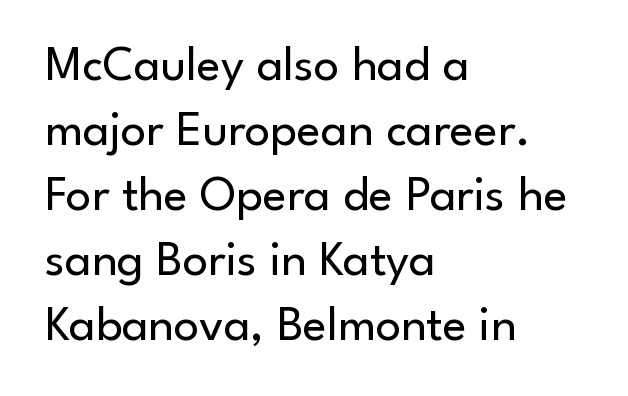
Examine the stroke ends and you'll find no serifs. Evenly set lines give the paragraph a standard silhouette. Notice how the passage keeps a crisp vertical edge on the left only. These glyphs show unthickened strokes, regular width or finer. Descenders hang freely into open space. Looks like regular typesetting: each glyph gets only the width it needs.
